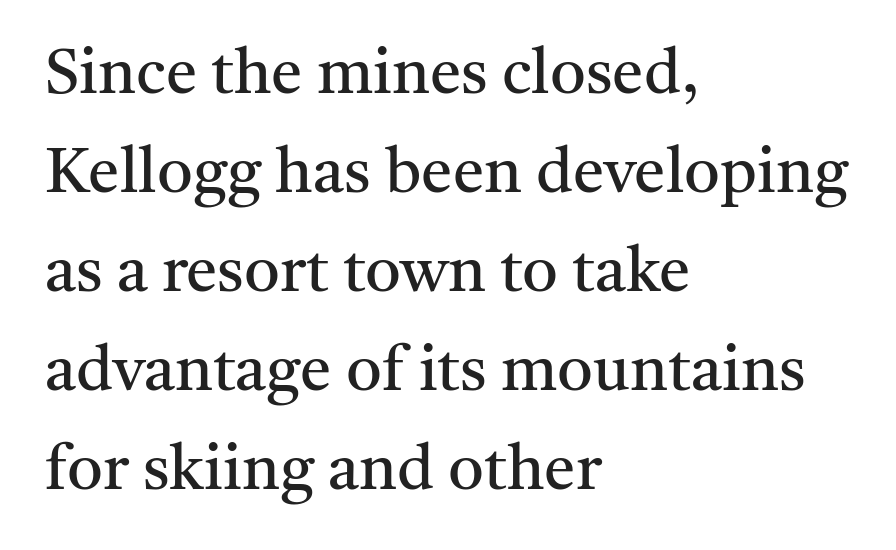
Leading: standard. Italic? Not at all — the glyphs are vertical. Old-style or modern, the face here clearly has serifs. Here the glyphs are tracked normally, forming tight word shapes. Here the designer chose a conventional face with non-uniform glyph widths. Weight: regular or lighter.
